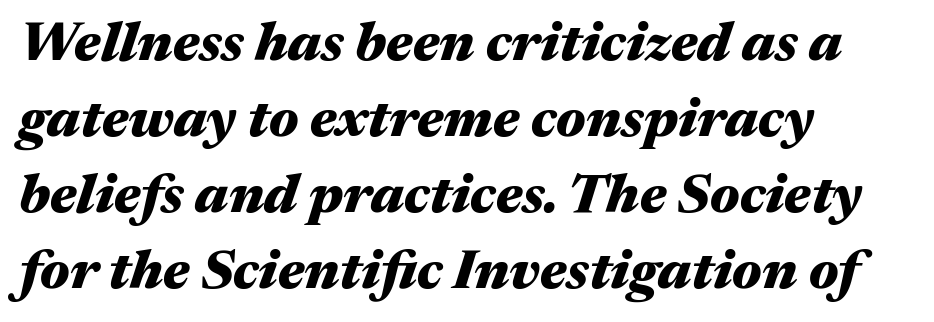
The image shows 55 px heavy, wide type, italic (leaning right); set left-aligned, normal line spacing (1.38x), normal letter spacing, not underlined; medium stroke contrast and a medium x-height.
